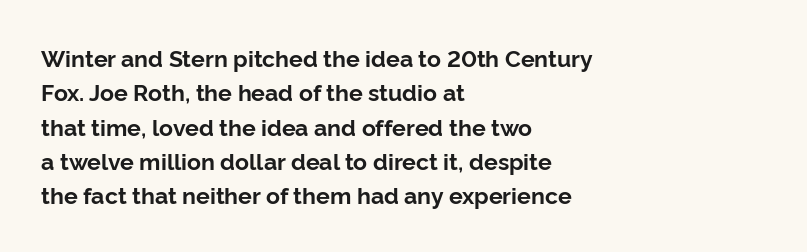
The image shows 23 px bold type, upright; set left-aligned, normal line spacing (1.49x), normal letter spacing, not underlined.
